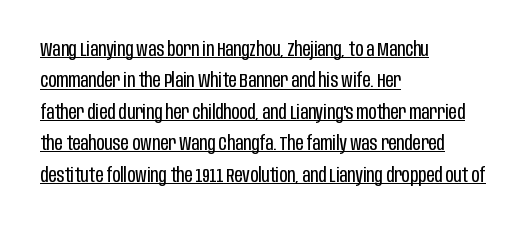
{"italic": "no", "bold": "no", "underline": "yes", "align": "left", "line_spacing": "normal", "line_spacing_ratio": 1.57, "letter_spacing": "normal", "letter_spacing_em": 0.0, "glyph_px": 20}
